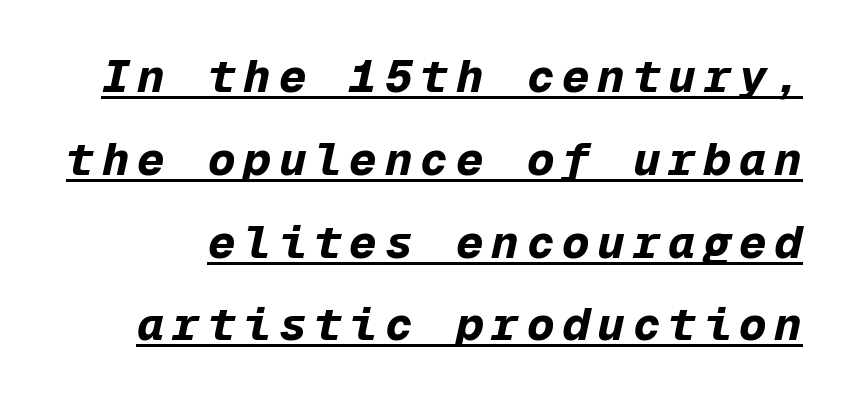
The image shows 46 px bold type, italic (leaning right), monospaced; set line spacing 1.8x, underlined; low stroke contrast and a medium x-height.
